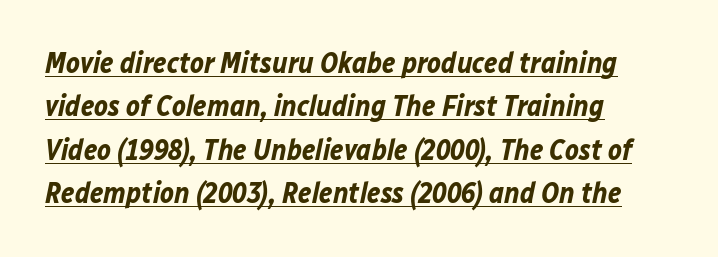
Q: Is the text bold? A: Yes.
Q: Is the text italic (slanted)? A: Yes, it leans right by about 12 degrees.
Q: Is the text underlined? A: Yes.
Q: How is the paragraph aligned? A: Left-aligned.
Q: Is the spacing between letters normal or unusually wide? A: Normal.
Q: Is the spacing between lines tight, normal or loose? A: Normal.
Q: Width (condensed, normal, or wide)? A: Normal.
Q: Stroke contrast? A: Low.
Q: x-height? A: Medium.
Q: Monospaced? A: No.
